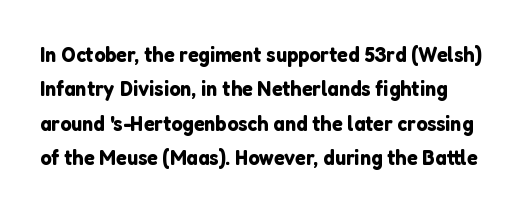
Bare-footed words on every line. Notice how the stems are strictly vertical — no italics here. Notice how descenders clear the ascenders below comfortably — that's standard leading. Glyph-to-glyph distance matches everyday printed text.
